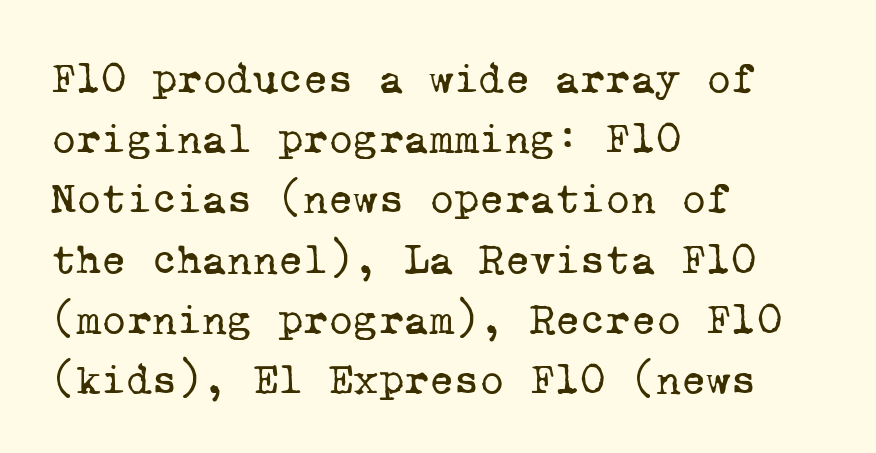
The image shows 43 px regular-weight serif type, monospaced; set left-aligned, normal line spacing (1.4x), normal letter spacing, not underlined; low stroke contrast and a medium x-height.
